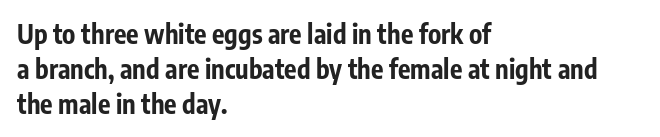
Q: Is the text bold? A: Yes.
Q: Is the text italic (slanted)? A: No, it is upright.
Q: Is the text underlined? A: No.
Q: How is the paragraph aligned? A: Left-aligned.
Q: Is the spacing between letters normal or unusually wide? A: Normal.
Q: Is the spacing between lines tight, normal or loose? A: Normal.
